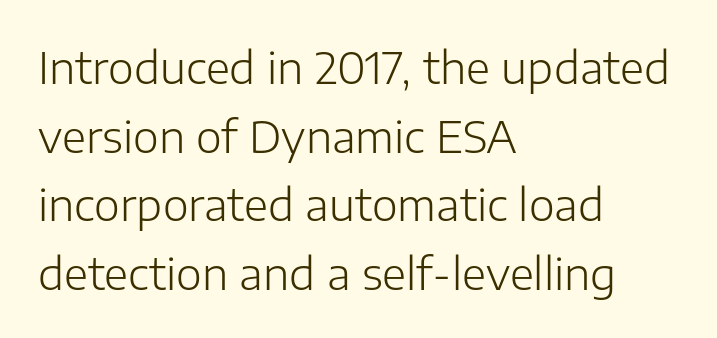
The image shows 44 px light sans-serif type, upright; set left-aligned, normal line spacing (1.56x), normal letter spacing, not underlined; low stroke contrast and a medium x-height.
